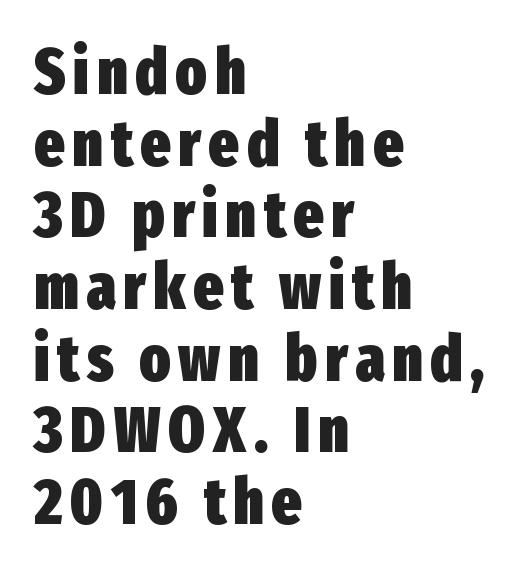
Notice how the passage keeps a crisp vertical edge on the left only. The specimen reads as upright at a glance. Letters rest on an invisible, unmarked baseline. You'd pick this weight for a headline — it's a proper bold. Reading down the column, the eye jumps only a short way to each next line. No feet cap the strokes, marking this as sans-serif type.
